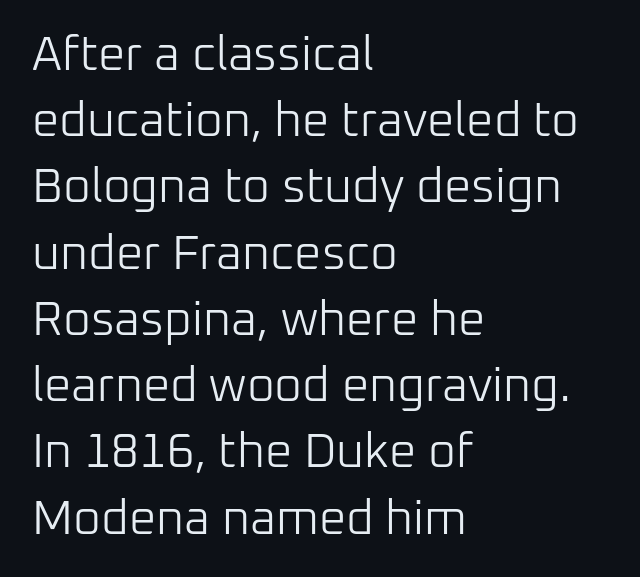
Q: Is the text bold? A: No.
Q: Is the text italic (slanted)? A: No, it is upright.
Q: Is the typeface a serif or a sans-serif typeface? A: Sans-serif.
Q: Is the text underlined? A: No.
Q: How is the paragraph aligned? A: Left-aligned.
Q: Is the spacing between letters normal or unusually wide? A: Normal.
Q: Is the spacing between lines tight, normal or loose? A: Normal.
Q: Width (condensed, normal, or wide)? A: Normal.
Q: Stroke contrast? A: Low.
Q: x-height? A: Medium.
Q: Monospaced? A: No.
